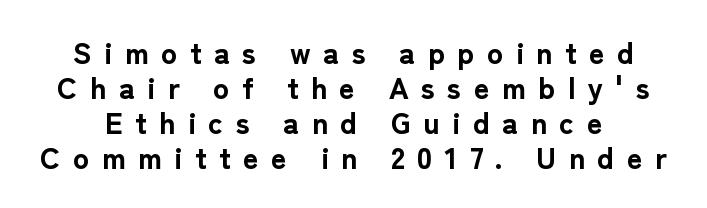
The image shows 30 px bold sans-serif type, upright; set line spacing 1.17x, unusually wide letter spacing (+0.42 em), not underlined; low stroke contrast and a medium x-height.
